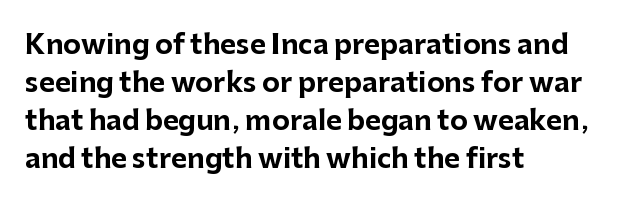
The image shows 27 px bold type, upright; set left-aligned, normal line spacing (1.41x), normal letter spacing, not underlined.
